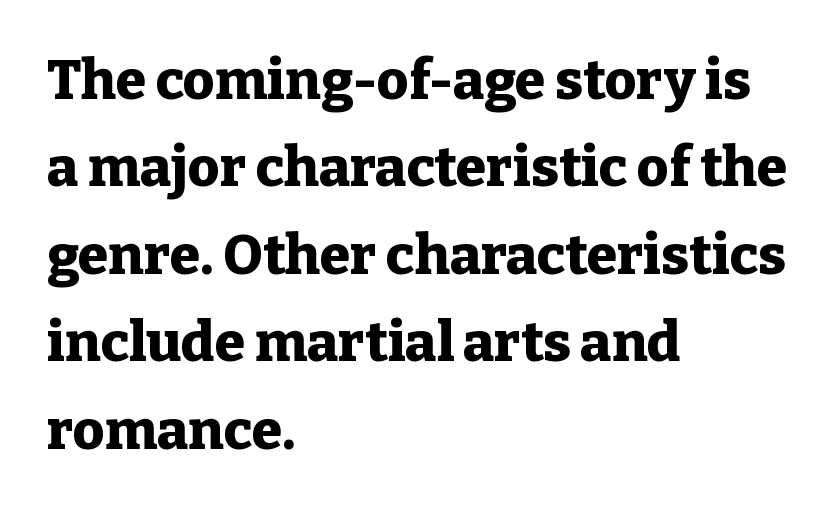
The characters display serif detailing at their extremities. Short and long lines alike share a common starting point at left. The leading is moderate, giving the passage an even texture. As a designer I'd log this as weight 700, bold. This sample has the flowing, uneven cadence of proportional lettering. Italic: no, the glyphs are upright roman.
